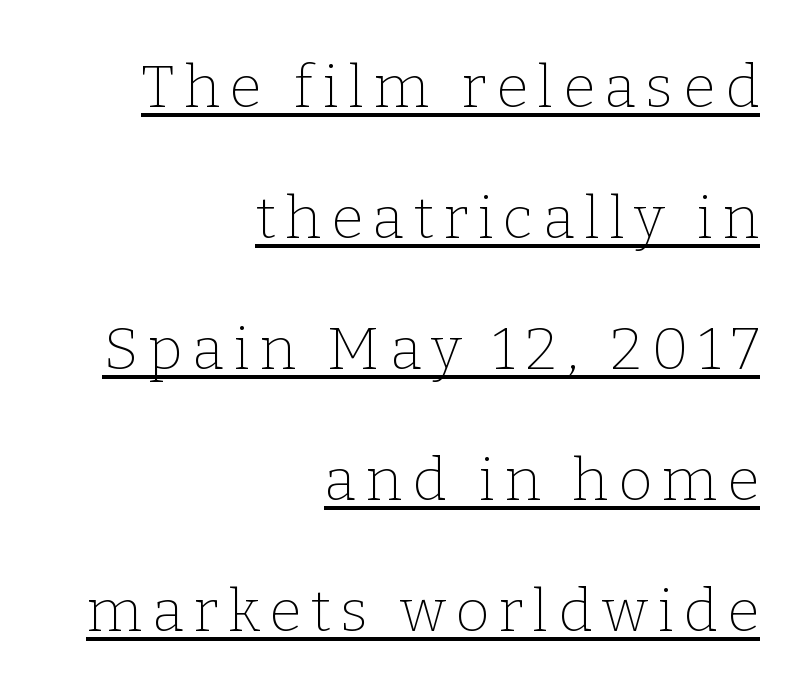
{"serif": "yes", "italic": "no", "bold": "no", "weight": "thin", "width": "normal", "stroke_contrast": "low", "x_height": "medium", "monospaced": "no", "underline": "yes", "align": "right", "line_spacing": "loose", "line_spacing_ratio": 2.22, "glyph_px": 59}
